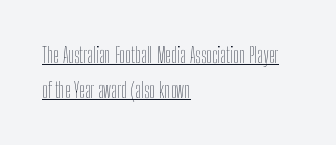
Q: Is the text bold? A: No.
Q: Is the text italic (slanted)? A: No, it is upright.
Q: Is the text underlined? A: Yes.
Q: How is the paragraph aligned? A: Left-aligned.
Q: Is the spacing between letters normal or unusually wide? A: Normal.
Q: Is the spacing between lines tight, normal or loose? A: Normal.
